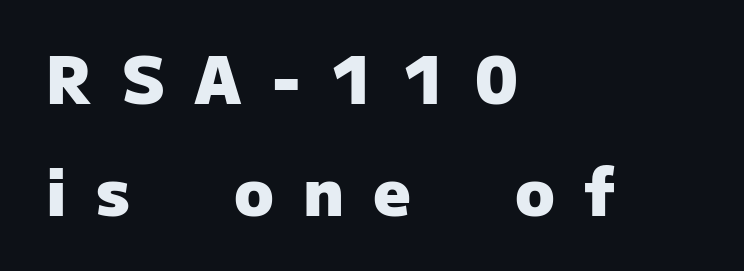
{"serif": "no", "italic": "no", "bold": "yes", "weight": "heavy", "width": "normal", "stroke_contrast": "low", "x_height": "medium", "monospaced": "no", "underline": "no", "align": "left", "line_spacing_ratio": 1.73, "letter_spacing": "wide", "letter_spacing_em": 0.45, "glyph_px": 65}
